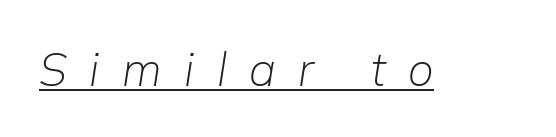
There is plenty of visible air inserted between adjacent glyphs. The rendering uses natural spacing where letterforms have individual widths. Emphasis is given by a line drawn under the lettering. Stems here are at most as thick as an everyday book face. Looking at the ascenders, they clearly lean.
